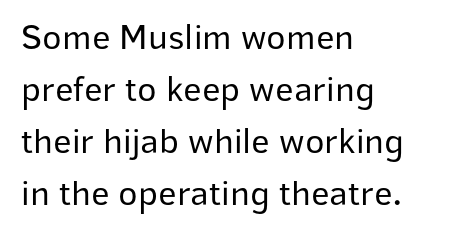
{"serif": "no", "italic": "no", "bold": "no", "weight": "regular", "width": "normal", "stroke_contrast": "low", "x_height": "medium", "monospaced": "no", "underline": "no", "align": "left", "line_spacing": "normal", "line_spacing_ratio": 1.44, "letter_spacing": "normal", "letter_spacing_em": 0.0, "glyph_px": 36}
